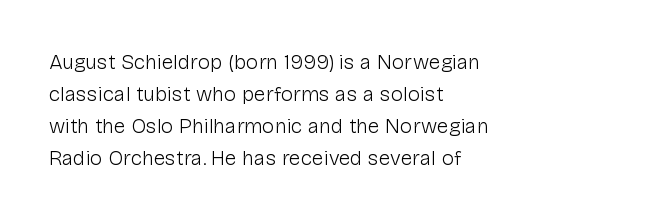
Is the block centered? No — it sits flush against the left margin. Honestly, the row spacing looks completely unremarkable. Check under the words: just untouched page. Ascenders rise straight up at ninety degrees. Nobody touched the tracking dial on this one.
